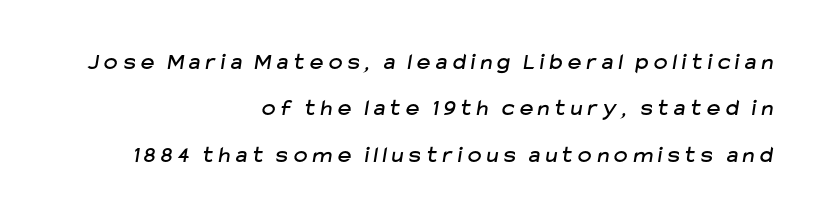
Q: Is the text underlined? A: No.
Q: How is the paragraph aligned? A: Right-aligned.
Q: Is the spacing between letters normal or unusually wide? A: Unusually wide.
Q: Is the spacing between lines tight, normal or loose? A: Loose.
